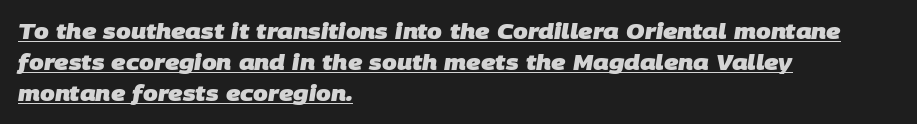
{"bold": "yes", "underline": "yes", "align": "left", "line_spacing": "normal", "line_spacing_ratio": 1.47, "letter_spacing": "normal", "letter_spacing_em": 0.0, "glyph_px": 21}
